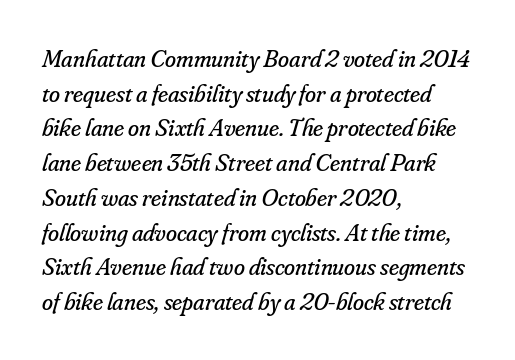
Q: Is the text bold? A: No.
Q: Is the text italic (slanted)? A: Yes, it leans right by about 16 degrees.
Q: Is the text underlined? A: No.
Q: How is the paragraph aligned? A: Left-aligned.
Q: Is the spacing between letters normal or unusually wide? A: Normal.
Q: Is the spacing between lines tight, normal or loose? A: Normal.
